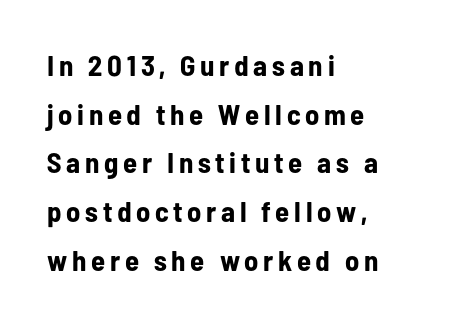
Descenders hang freely into open space. Line beginnings align vertically; line endings do not. Regarding serifs, this sample does without them. Each letter keeps its own natural width here, so spacing adapts to shape.
